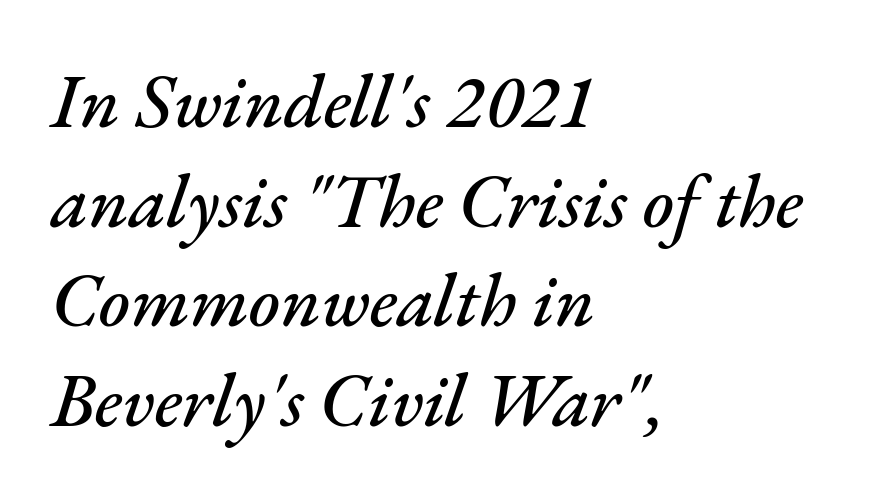
The block of text has a typical density, with ordinary space between rows. The axis of the letterforms is tilted away from vertical. Anything drawn beneath the words? Only blank space. Each line starts at the same left margin while the right side varies. Is the letter spacing exaggerated? No — it looks like the ordinary default.
